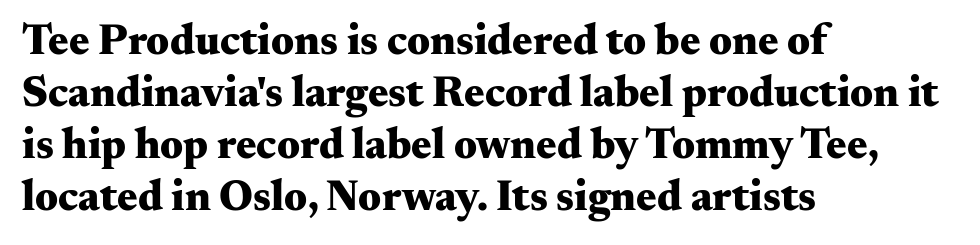
{"serif": "yes", "italic": "no", "bold": "yes", "weight": "heavy", "width": "wide", "stroke_contrast": "medium", "x_height": "small", "monospaced": "no", "underline": "no", "align": "left", "line_spacing_ratio": 1.21, "letter_spacing": "normal", "letter_spacing_em": 0.0, "glyph_px": 43}
